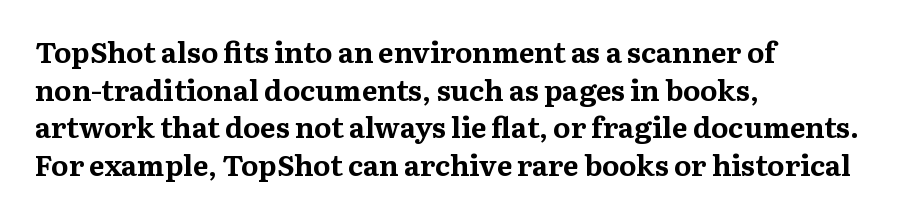
Q: Is the text bold? A: Yes.
Q: Is the text italic (slanted)? A: No, it is upright.
Q: Is the typeface a serif or a sans-serif typeface? A: Serif.
Q: Is the text underlined? A: No.
Q: How is the paragraph aligned? A: Left-aligned.
Q: Is the spacing between letters normal or unusually wide? A: Normal.
Q: Is the spacing between lines tight, normal or loose? A: Normal.
Q: Width (condensed, normal, or wide)? A: Normal.
Q: Stroke contrast? A: Medium.
Q: x-height? A: Medium.
Q: Monospaced? A: No.
